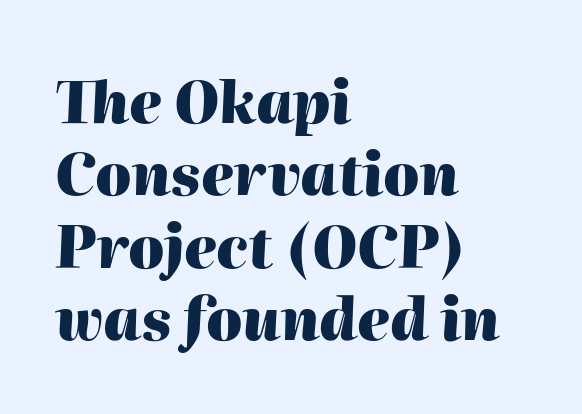
{"italic": "yes", "lean": "right", "slant_degrees": 2, "bold": "yes", "weight": "heavy", "width": "normal", "stroke_contrast": "high", "x_height": "medium", "monospaced": "no", "underline": "no", "align": "left", "line_spacing": "normal", "line_spacing_ratio": 1.27, "letter_spacing": "normal", "letter_spacing_em": 0.0, "glyph_px": 57}
